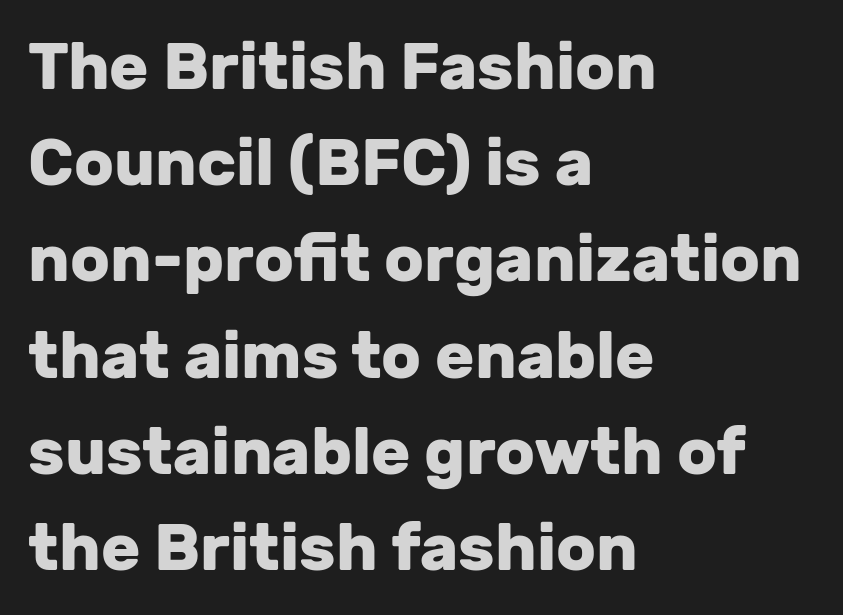
Looks like regular typesetting: each glyph gets only the width it needs. Characters follow at the spacing the type designer built in. These lines stack with their left ends in a neat column. Honestly, the row spacing looks completely unremarkable.
